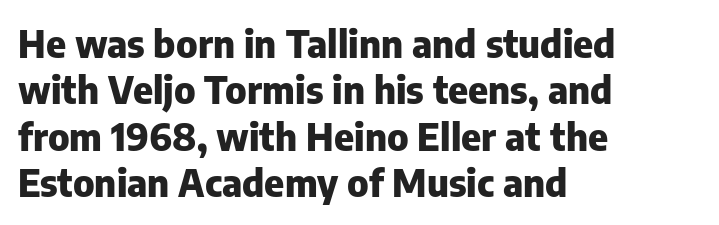
The passage is arranged the way most books set body copy — flush left. Looks like regular typesetting: each glyph gets only the width it needs. You could call the tracking neutral — neither tight nor loose. The words here are not underlined.
